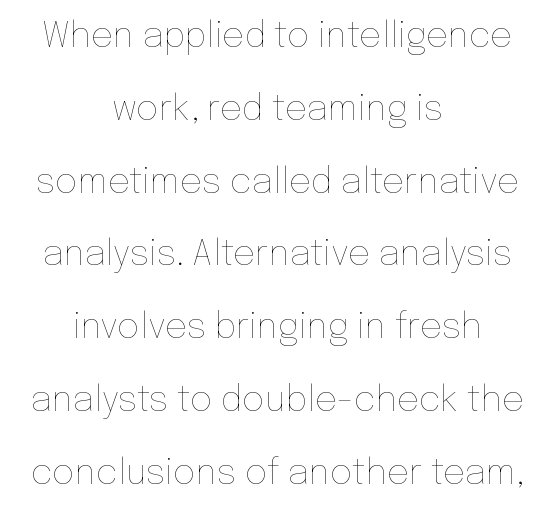
{"italic": "no", "bold": "no", "weight": "thin", "width": "normal", "stroke_contrast": "low", "x_height": "medium", "monospaced": "no", "underline": "no", "align": "center", "line_spacing": "loose", "line_spacing_ratio": 2.08, "letter_spacing": "normal", "letter_spacing_em": 0.0, "glyph_px": 35}
